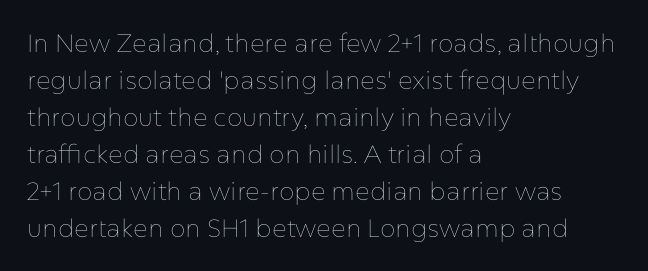
The image shows 25 px text type, upright; set left-aligned, normal line spacing (1.48x), normal letter spacing, not underlined.
